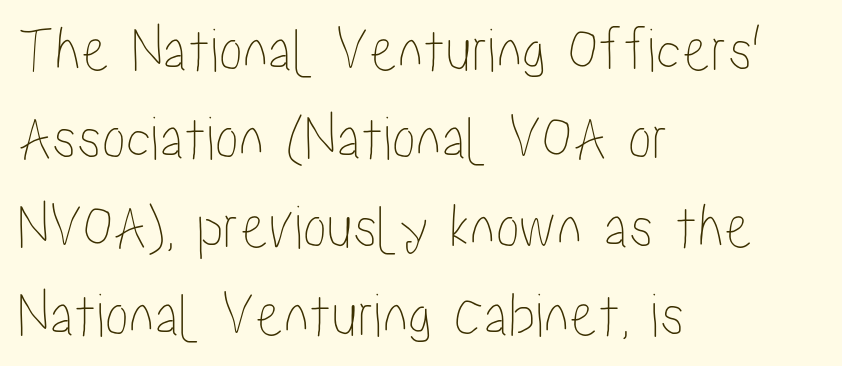
Evenly set lines give the paragraph a standard silhouette. These lines keep a tight, regular rhythm from letter to letter. These lines are rendered in a variable-pitch font. Honestly, there is no underline to notice here at all.
